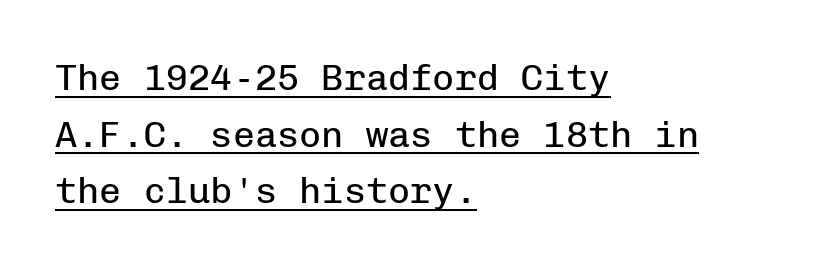
The image shows 37 px regular-weight sans-serif type, upright, monospaced; set left-aligned, normal line spacing (1.53x), normal letter spacing, underlined; low stroke contrast and a medium x-height.
